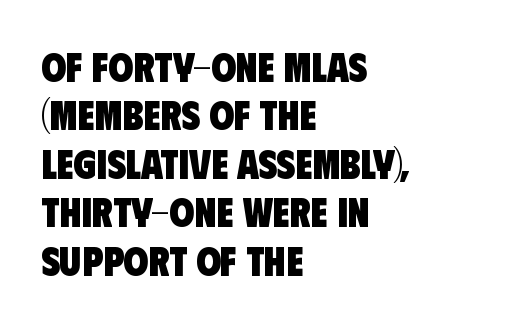
{"serif": "no", "bold": "yes", "weight": "heavy", "width": "condensed", "stroke_contrast": "low", "x_height": "large", "monospaced": "no", "underline": "no", "align": "left", "line_spacing_ratio": 1.21, "letter_spacing": "normal", "letter_spacing_em": 0.0, "glyph_px": 40}
